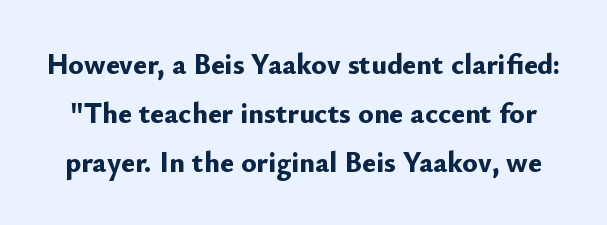
Q: Is the text bold? A: Yes.
Q: Is the text italic (slanted)? A: No, it is upright.
Q: Is the typeface a serif or a sans-serif typeface? A: Sans-serif.
Q: Is the text underlined? A: No.
Q: Is the spacing between letters normal or unusually wide? A: Normal.
Q: Is the spacing between lines tight, normal or loose? A: Normal.
Q: Width (condensed, normal, or wide)? A: Normal.
Q: Stroke contrast? A: Low.
Q: x-height? A: Small.
Q: Monospaced? A: No.
